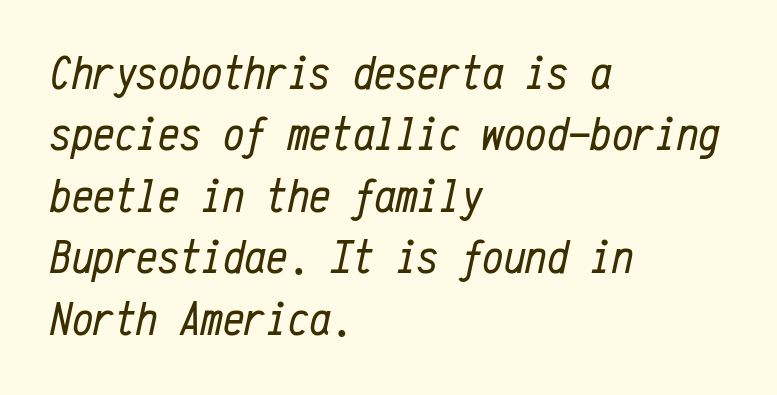
The image shows 48 px regular-weight, condensed type, italic (leaning right), monospaced; set left-aligned, normal line spacing (1.28x), normal letter spacing, not underlined; low stroke contrast and a medium x-height.
